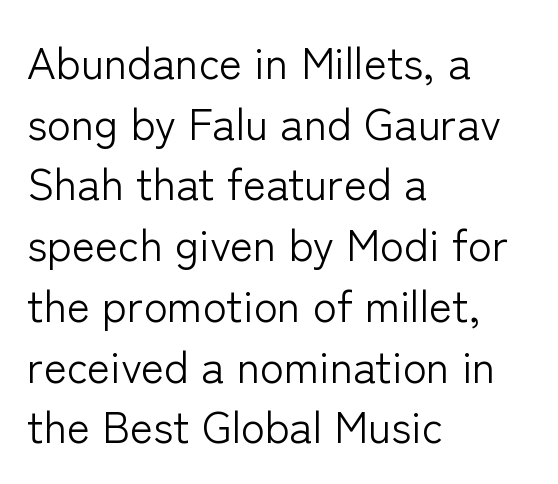
Horizontal alignment here is leftward, the default for most running prose. To sum up the face: it is a sans, with no serifs. The face looks like a standard text weight, possibly lighter. This rendering leaves character spacing at its baseline value. Character widths vary here, with narrow letters taking less room than wide ones.
